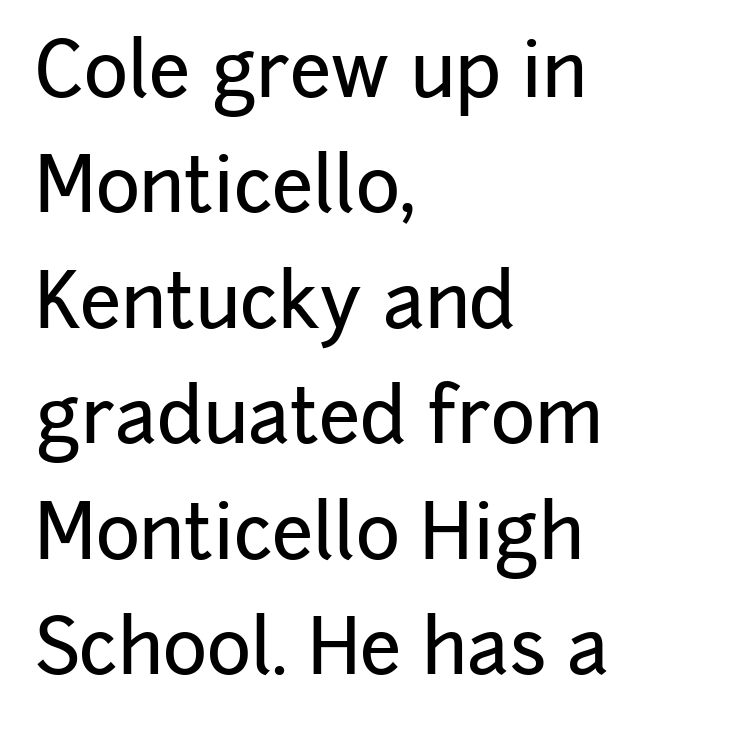
Q: Is the text italic (slanted)? A: No, it is upright.
Q: Is the typeface a serif or a sans-serif typeface? A: Sans-serif.
Q: Is the text underlined? A: No.
Q: How is the paragraph aligned? A: Left-aligned.
Q: Is the spacing between letters normal or unusually wide? A: Normal.
Q: Is the spacing between lines tight, normal or loose? A: Normal.
Q: Width (condensed, normal, or wide)? A: Normal.
Q: Stroke contrast? A: Low.
Q: x-height? A: Medium.
Q: Monospaced? A: No.
